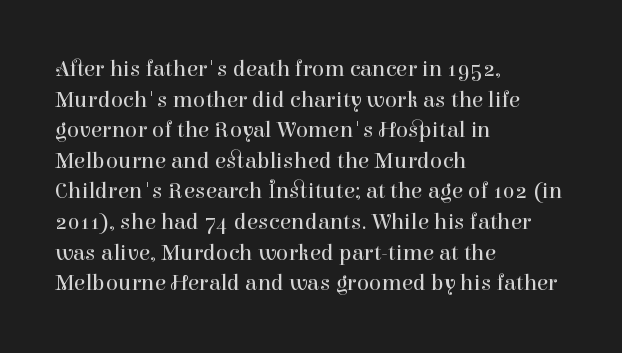
Q: Is the text bold? A: No.
Q: Is the text italic (slanted)? A: No, it is upright.
Q: Is the text underlined? A: No.
Q: How is the paragraph aligned? A: Left-aligned.
Q: Is the spacing between letters normal or unusually wide? A: Normal.
Q: Is the spacing between lines tight, normal or loose? A: Normal.
